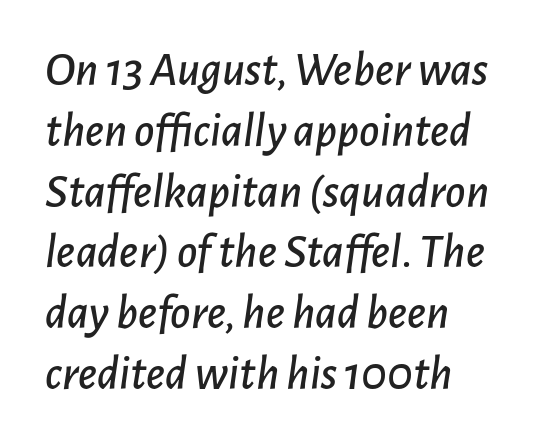
{"italic": "yes", "lean": "right", "slant_degrees": 7, "width": "normal", "stroke_contrast": "low", "x_height": "medium", "monospaced": "no", "underline": "no", "line_spacing_ratio": 1.24, "letter_spacing": "normal", "letter_spacing_em": 0.0, "glyph_px": 49}
